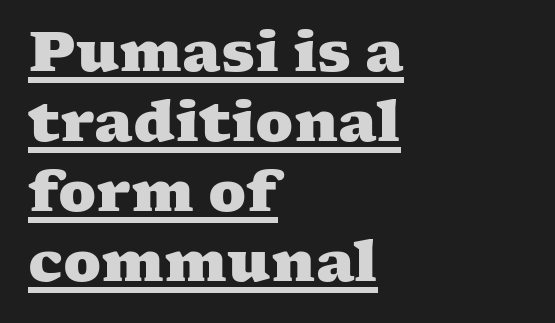
Q: Is the text bold? A: Yes.
Q: Is the typeface a serif or a sans-serif typeface? A: Serif.
Q: Is the text underlined? A: Yes.
Q: How is the paragraph aligned? A: Left-aligned.
Q: Is the spacing between letters normal or unusually wide? A: Normal.
Q: Is the spacing between lines tight, normal or loose? A: Normal.
Q: Width (condensed, normal, or wide)? A: Wide.
Q: Stroke contrast? A: Medium.
Q: x-height? A: Medium.
Q: Monospaced? A: No.
